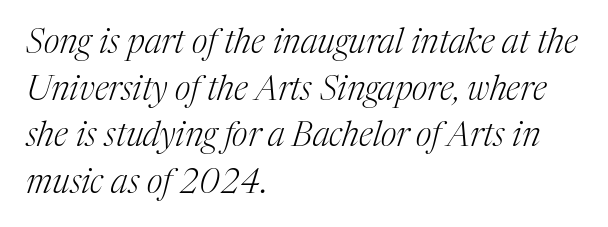
Q: Is the text bold? A: No.
Q: Is the text italic (slanted)? A: Yes, it leans right by about 17 degrees.
Q: Is the typeface a serif or a sans-serif typeface? A: Serif.
Q: Is the text underlined? A: No.
Q: How is the paragraph aligned? A: Left-aligned.
Q: Is the spacing between letters normal or unusually wide? A: Normal.
Q: Is the spacing between lines tight, normal or loose? A: Normal.
Q: Width (condensed, normal, or wide)? A: Normal.
Q: Stroke contrast? A: Medium.
Q: x-height? A: Medium.
Q: Monospaced? A: No.
